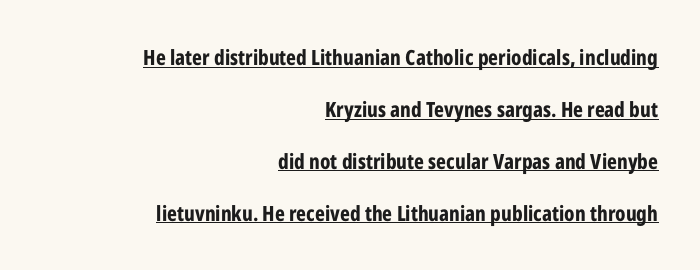
The image shows 21 px bold type, upright; set right-aligned, loose line spacing (2.47x), normal letter spacing, underlined.
